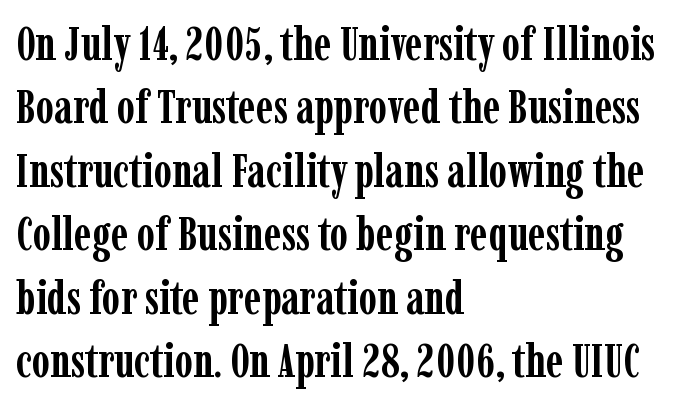
Compared with an ordinary text face, these strokes are far heavier — a full bold. Nothing unusual about the tracking: characters are spaced as the font intends. Each letter keeps its own natural width here, so spacing adapts to shape. Every row of glyphs begins at an identical x-position on the left. Each new line begins a customary step beneath the previous one. Do the letters lean? They stand straight.
